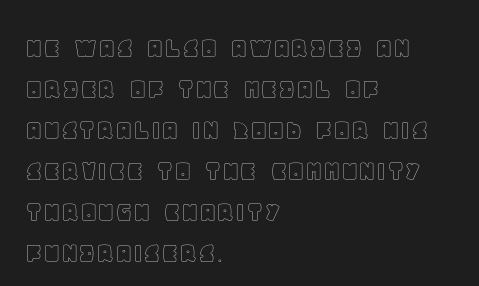
Q: Is the text italic (slanted)? A: No, it is upright.
Q: Is the text underlined? A: No.
Q: How is the paragraph aligned? A: Left-aligned.
Q: Is the spacing between letters normal or unusually wide? A: Normal.
Q: Is the spacing between lines tight, normal or loose? A: Normal.
Q: Width (condensed, normal, or wide)? A: Normal.
Q: x-height? A: Large.
Q: Monospaced? A: No.
